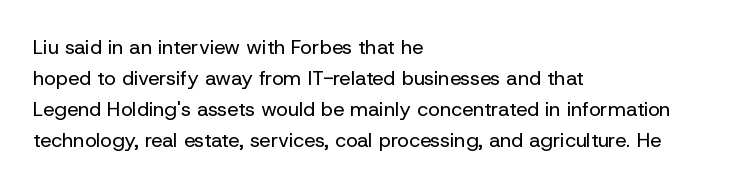
The face looks like a standard text weight, possibly lighter. The type is set solid horizontally, with unmodified tracking. The lettering stays uniformly vertical, giving the passage a roman look. Leading: standard. Casual observation: everything's shoved over to the left.
